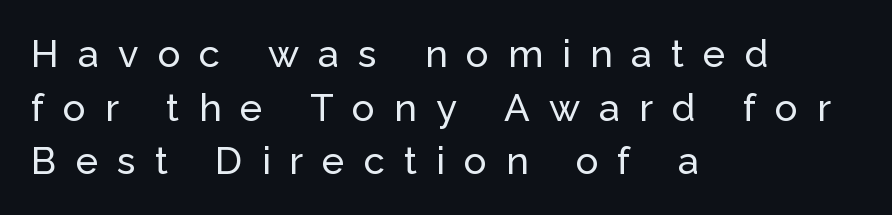
Font category for this specimen: sans-serif. Do the characters align in a grid? No, the font is proportional. The vertical gap from one line to the next is medium. Inter-character spacing is expanded well beyond the font's built-in metrics. This rendering uses left alignment, leaving the right contour irregular. Glance below the letters and you will spot only blank space.
